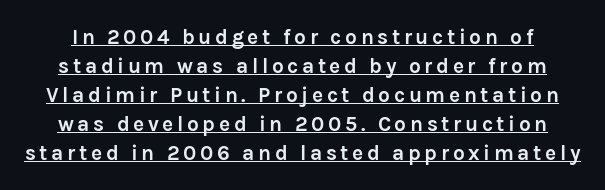
A full-strength bold gives these letters their thick strokes. In terms of leading, this rendering sits right in the middle. The face used here appears with an underline applied. If you drew a line through each stem, it would be perfectly vertical.
